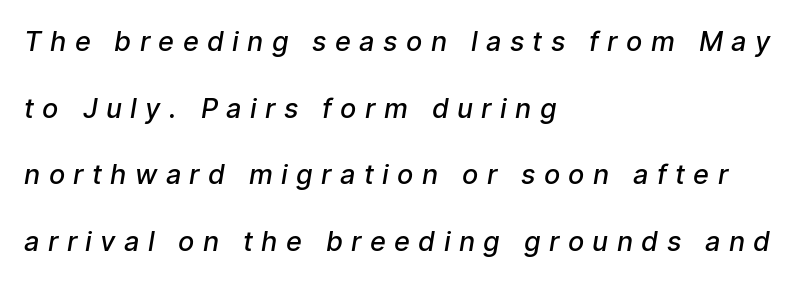
The image shows 27 px text type; set left-aligned, loose line spacing (2.47x), unusually wide letter spacing (+0.31 em), not underlined.
